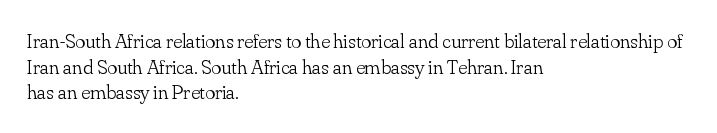
{"italic": "no", "bold": "no", "underline": "no", "align": "left", "line_spacing_ratio": 1.22, "letter_spacing": "normal", "letter_spacing_em": 0.0, "glyph_px": 21}
